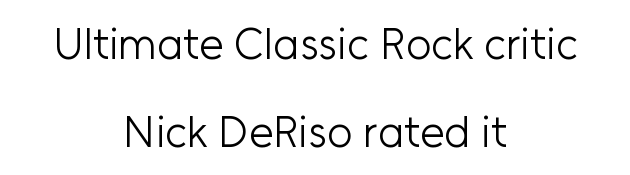
{"serif": "no", "italic": "no", "bold": "no", "weight": "light", "width": "normal", "stroke_contrast": "low", "x_height": "medium", "monospaced": "no", "underline": "no", "align": "center", "line_spacing": "loose", "line_spacing_ratio": 1.99, "letter_spacing": "normal", "letter_spacing_em": 0.0, "glyph_px": 44}
